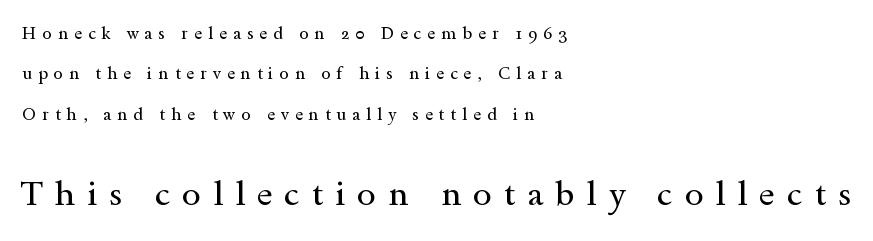
{"serif": "yes", "italic": "no", "bold": "no", "weight": "regular", "width": "wide", "x_height": "small", "monospaced": "no", "underline": "no", "align": "left", "line_spacing": "loose", "line_spacing_ratio": 2.38, "letter_spacing": "wide", "letter_spacing_em": 0.35, "larger_block": "second", "size_ratio": 2.0, "glyph_px": 34}
